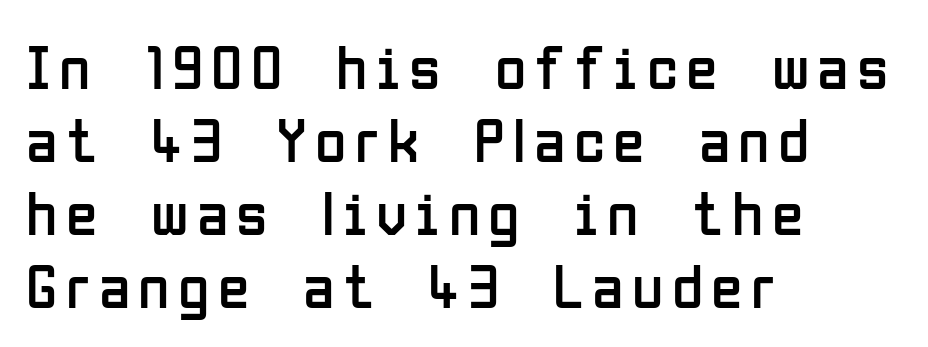
This sample has the flowing, uneven cadence of proportional lettering. If you measured baseline to baseline, you'd find a short distance. Stroke thickness stays within the range of a standard reading face or lighter. In terms of letterform style, serifs are entirely absent. Which margin do the lines hug? The left one — the right edge is uneven. Glance below the letters and you will spot only blank space.
